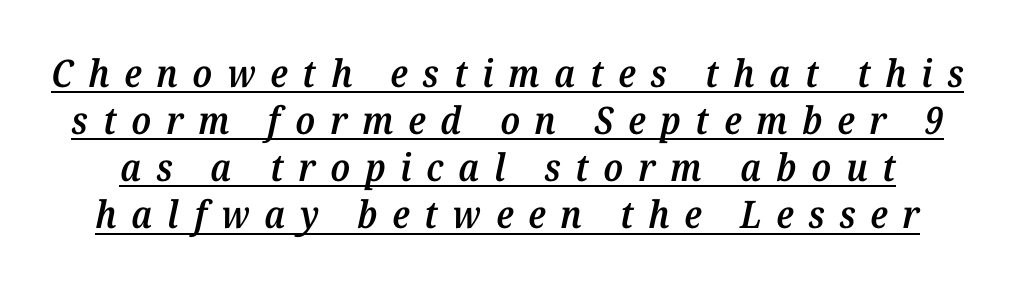
{"serif": "yes", "italic": "yes", "lean": "right", "slant_degrees": 12, "bold": "semi", "weight": "semibold", "width": "normal", "stroke_contrast": "medium", "x_height": "medium", "monospaced": "no", "underline": "yes", "line_spacing_ratio": 1.24, "letter_spacing": "wide", "letter_spacing_em": 0.39, "glyph_px": 38}
